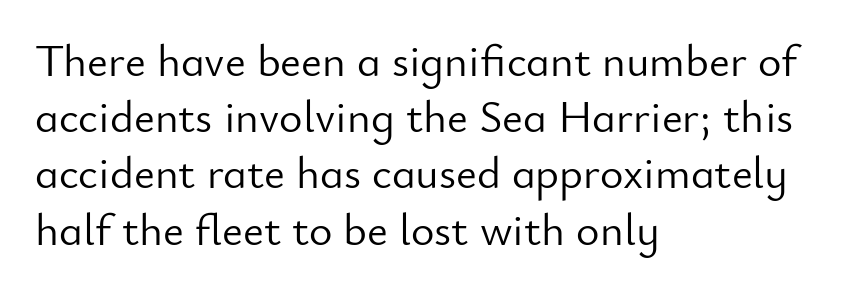
Horizontally, the lines are justified to the leading edge only. Check the space under the baseline: it is left empty. You could not count columns in this text — the font is proportionally spaced. Are there feet on the stems? There aren't — it's a sans.
